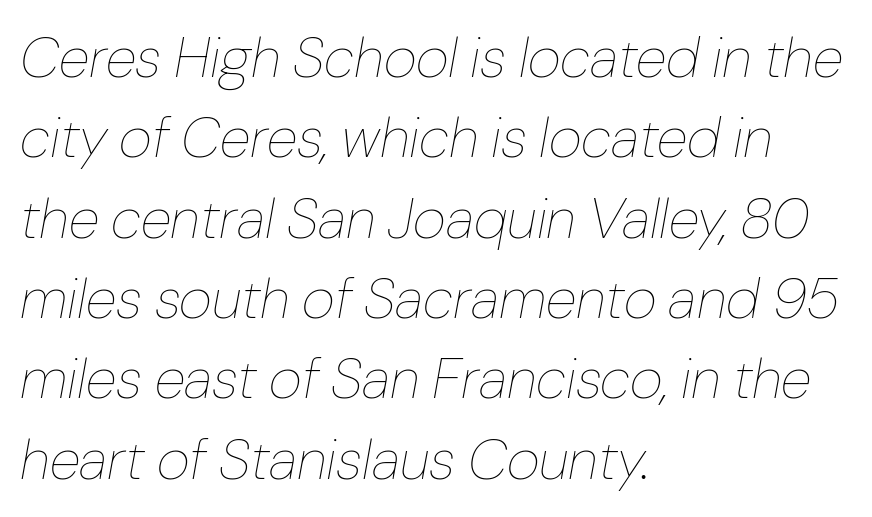
Honestly, there is no underline to notice here at all. These glyphs show unthickened strokes, regular width or finer. This sample has the flowing, uneven cadence of proportional lettering. Typeset ragged right — the left edge is the straight one. The gaps between neighbouring characters are ordinary and unremarkable. The typography opts for an oblique posture over an upright one.
